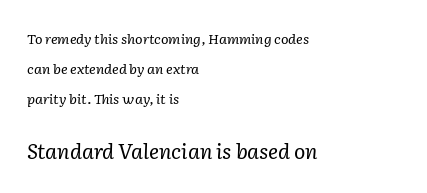
Notice the wide empty band between every row — that's loose leading. Characters follow at the spacing the type designer built in. Just letters on the line, the space beneath them empty. The axis of the letterforms is tilted away from vertical.
